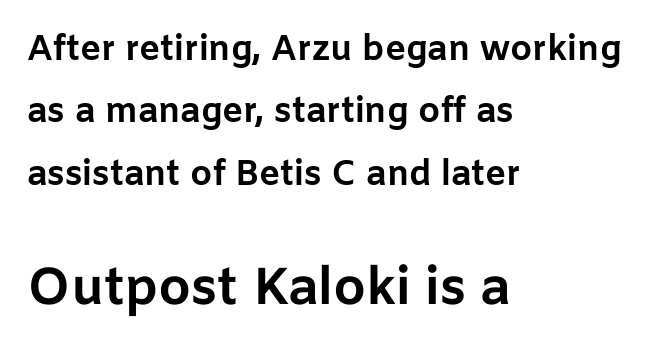
Q: Is the text bold? A: Yes.
Q: Is the text italic (slanted)? A: No, it is upright.
Q: Is the typeface a serif or a sans-serif typeface? A: Sans-serif.
Q: Is the text underlined? A: No.
Q: How is the paragraph aligned? A: Left-aligned.
Q: Is the spacing between letters normal or unusually wide? A: Normal.
Q: Which block of text is set in a larger size, the first (top) or the second (bottom)? A: The second (bottom) one.
Q: Width (condensed, normal, or wide)? A: Normal.
Q: Stroke contrast? A: Low.
Q: x-height? A: Medium.
Q: Monospaced? A: No.
